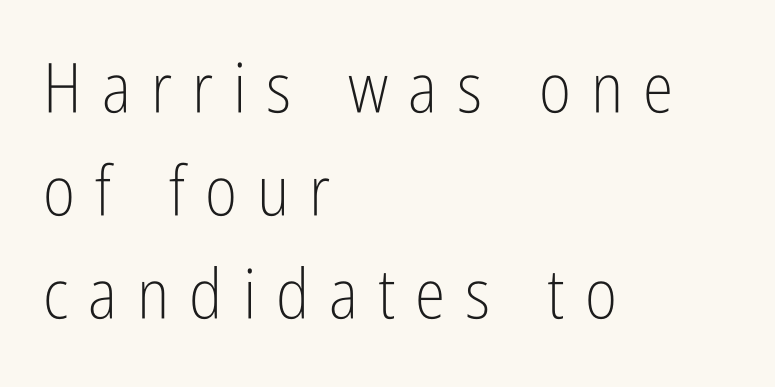
{"serif": "no", "italic": "no", "bold": "no", "weight": "light", "width": "condensed", "stroke_contrast": "low", "x_height": "medium", "monospaced": "no", "underline": "no", "align": "left", "line_spacing": "normal", "line_spacing_ratio": 1.49, "letter_spacing": "wide", "letter_spacing_em": 0.29, "glyph_px": 69}
